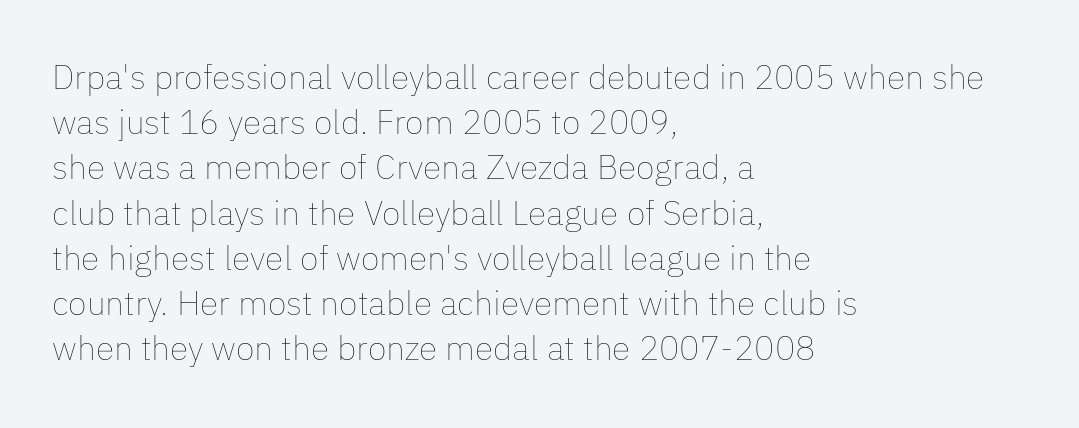
The line-height multiplier appears to be the usual default. Honestly, there is no underline to notice here at all. How are the letters spaced? Ordinarily, with no added tracking. Varying glyph widths throughout — classic text-font behaviour. Italic? Not at all — the glyphs are vertical.
